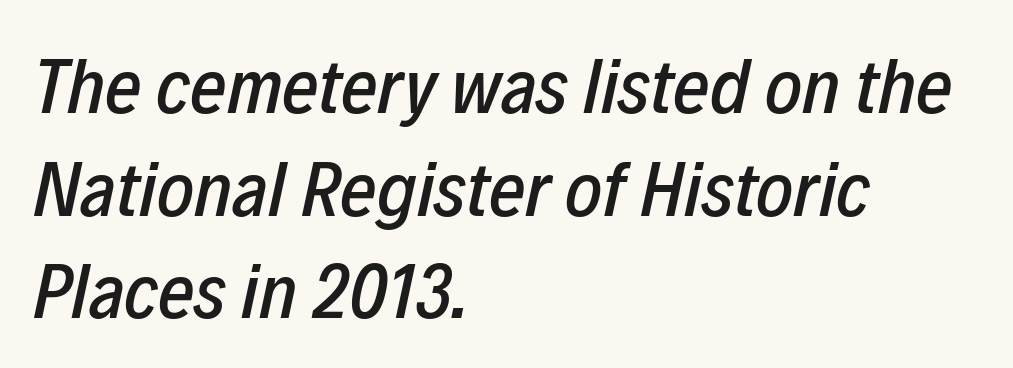
{"italic": "yes", "lean": "right", "slant_degrees": 12, "width": "condensed", "stroke_contrast": "low", "x_height": "medium", "monospaced": "no", "underline": "no", "align": "left", "line_spacing": "normal", "line_spacing_ratio": 1.3, "letter_spacing": "normal", "letter_spacing_em": 0.0, "glyph_px": 79}
